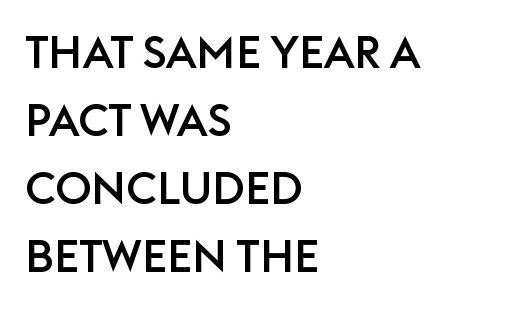
{"serif": "no", "italic": "no", "width": "normal", "stroke_contrast": "low", "x_height": "large", "monospaced": "no", "underline": "no", "align": "left", "line_spacing": "normal", "line_spacing_ratio": 1.51, "letter_spacing": "normal", "letter_spacing_em": 0.0, "glyph_px": 45}
